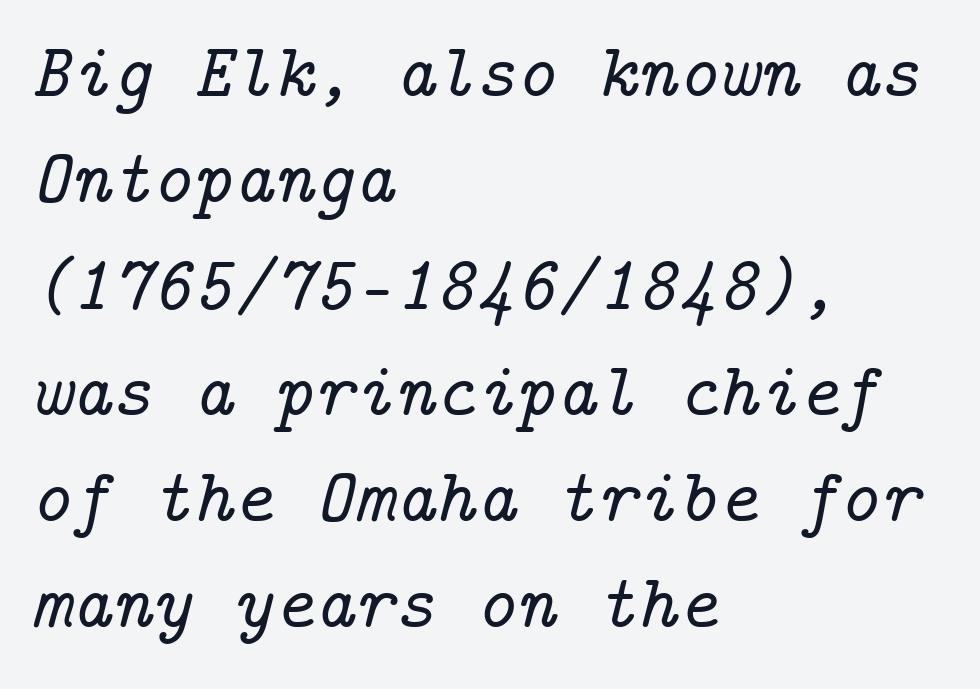
The image shows 77 px serif type, italic (leaning right); set left-aligned, normal line spacing (1.38x), normal letter spacing, not underlined; low stroke contrast and a medium x-height.
